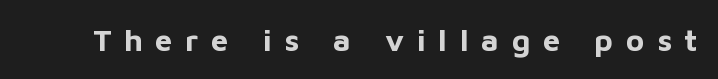
The image shows 31 px bold sans-serif type, upright; set unusually wide letter spacing (+0.41 em), not underlined; low stroke contrast and a medium x-height.
